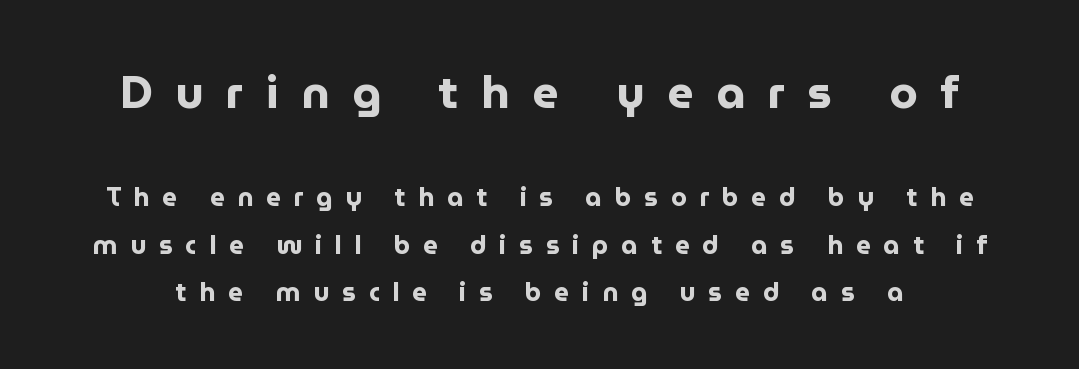
Q: Is the text bold? A: Yes.
Q: Is the text italic (slanted)? A: No, it is upright.
Q: Is the typeface a serif or a sans-serif typeface? A: Sans-serif.
Q: Is the text underlined? A: No.
Q: Is the spacing between letters normal or unusually wide? A: Unusually wide.
Q: Which block of text is set in a larger size, the first (top) or the second (bottom)? A: The first (top) one.
Q: Width (condensed, normal, or wide)? A: Normal.
Q: Stroke contrast? A: Low.
Q: x-height? A: Medium.
Q: Monospaced? A: No.
